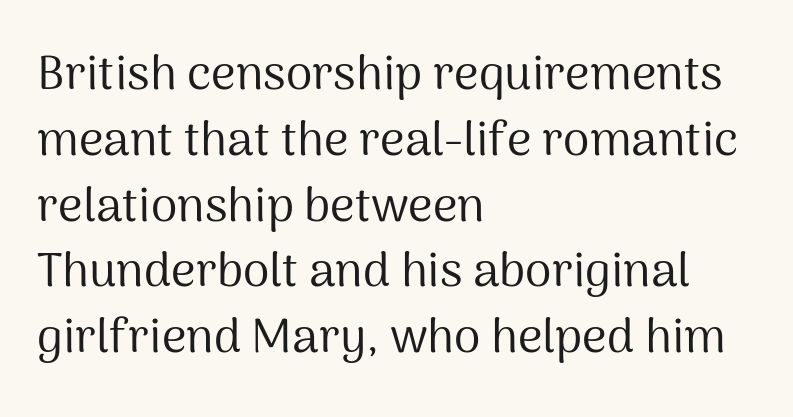
Q: Is the text bold? A: No.
Q: Is the text italic (slanted)? A: No, it is upright.
Q: Is the typeface a serif or a sans-serif typeface? A: Sans-serif.
Q: Is the text underlined? A: No.
Q: How is the paragraph aligned? A: Left-aligned.
Q: Is the spacing between letters normal or unusually wide? A: Normal.
Q: Is the spacing between lines tight, normal or loose? A: Normal.
Q: Width (condensed, normal, or wide)? A: Normal.
Q: Stroke contrast? A: Medium.
Q: x-height? A: Medium.
Q: Monospaced? A: No.
